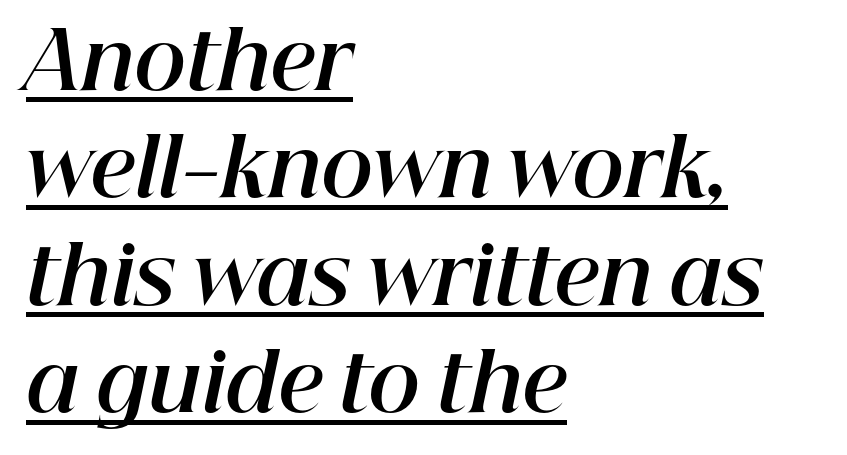
Q: Is the text bold? A: Yes.
Q: Is the text italic (slanted)? A: Yes, it leans right by about 12 degrees.
Q: Is the text underlined? A: Yes.
Q: How is the paragraph aligned? A: Left-aligned.
Q: Is the spacing between letters normal or unusually wide? A: Normal.
Q: Is the spacing between lines tight, normal or loose? A: Normal.
Q: Width (condensed, normal, or wide)? A: Normal.
Q: Stroke contrast? A: High.
Q: x-height? A: Medium.
Q: Monospaced? A: No.
